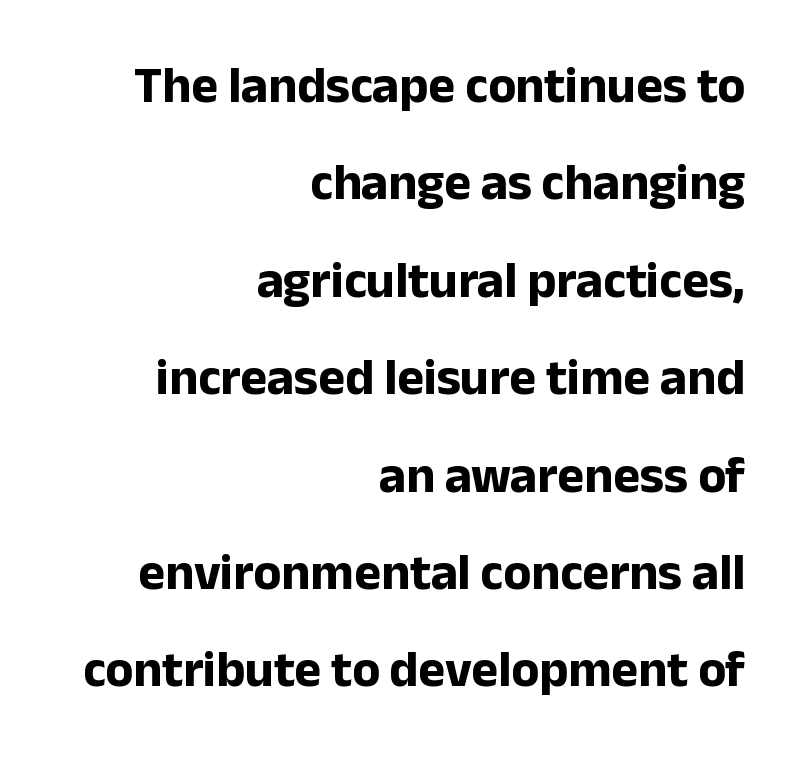
The image shows 51 px bold sans-serif type, upright; set right-aligned, loose line spacing (1.91x), normal letter spacing, not underlined; low stroke contrast and a medium x-height.
